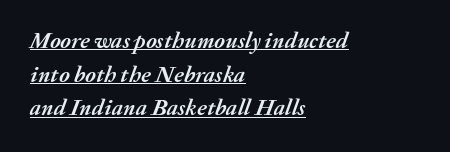
The image shows 23 px bold type, italic (leaning right); set left-aligned, normal line spacing (1.46x), normal letter spacing, underlined.
